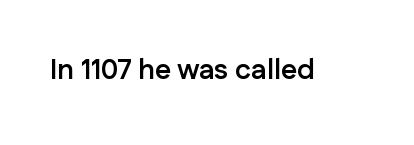
The image shows 28 px semibold sans-serif type, upright; set normal letter spacing, not underlined; low stroke contrast and a medium x-height.
